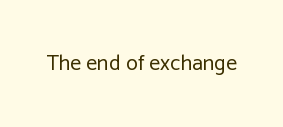
The space directly below the letters is spotless. Quick note: not italic, upright. The line texture is even and compact thanks to regular tracking. These glyphs show unthickened strokes, regular width or finer.
